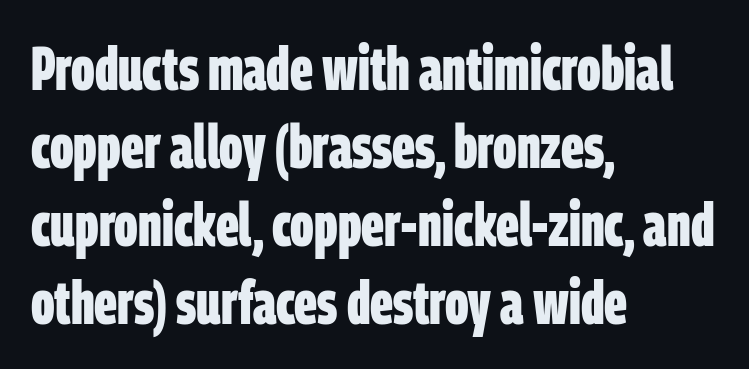
{"serif": "no", "bold": "yes", "weight": "bold", "width": "condensed", "stroke_contrast": "low", "x_height": "large", "monospaced": "no", "underline": "no", "align": "left", "line_spacing": "normal", "line_spacing_ratio": 1.3, "letter_spacing": "normal", "letter_spacing_em": 0.0, "glyph_px": 60}
